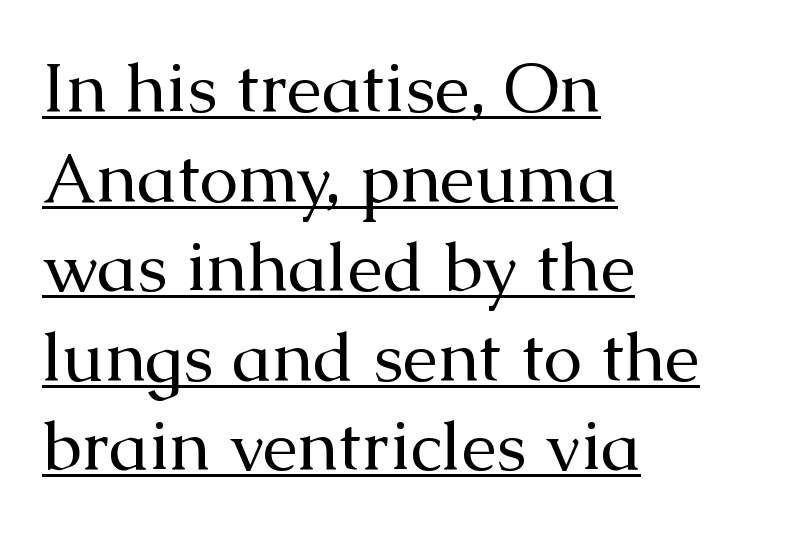
{"serif": "yes", "italic": "no", "bold": "no", "weight": "regular", "width": "normal", "stroke_contrast": "medium", "x_height": "medium", "monospaced": "no", "underline": "yes", "align": "left", "line_spacing": "normal", "line_spacing_ratio": 1.28, "letter_spacing": "normal", "letter_spacing_em": 0.0, "glyph_px": 70}
